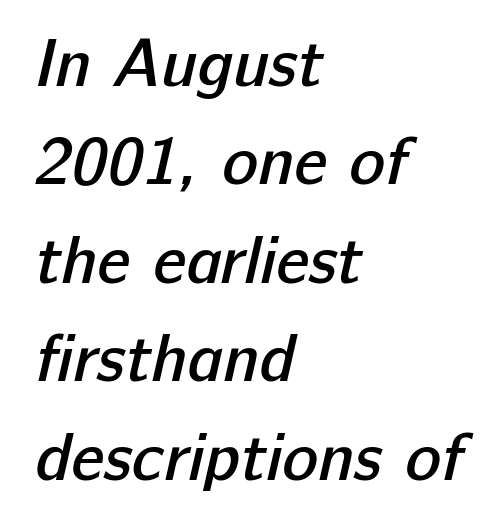
Interline gaps are of average width in this sample. Inter-character spacing is left at the font's built-in metrics. The font is running at a semibold setting, under full bold. The passage shown is typed in a proportional face where columns would drift. The lines are quadded left. Serifs: no, the terminals of the letterforms are clean.
